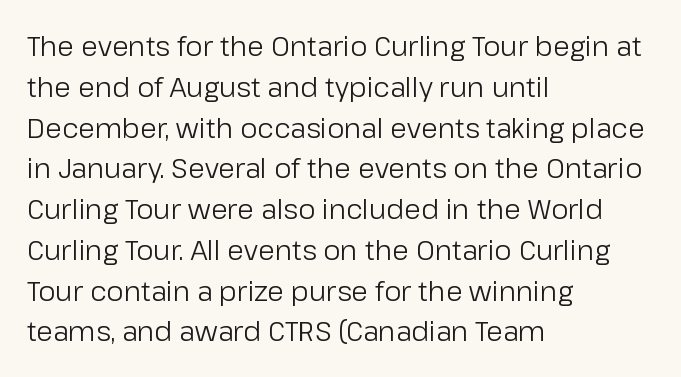
Q: Is the text bold? A: No.
Q: Is the text italic (slanted)? A: No, it is upright.
Q: Is the text underlined? A: No.
Q: How is the paragraph aligned? A: Left-aligned.
Q: Is the spacing between letters normal or unusually wide? A: Normal.
Q: Is the spacing between lines tight, normal or loose? A: Normal.
